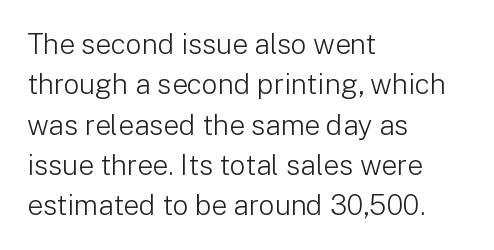
{"serif": "no", "italic": "no", "bold": "no", "weight": "light", "width": "normal", "stroke_contrast": "low", "x_height": "medium", "monospaced": "no", "underline": "no", "align": "left", "line_spacing": "normal", "line_spacing_ratio": 1.44, "letter_spacing": "normal", "letter_spacing_em": 0.0, "glyph_px": 28}
